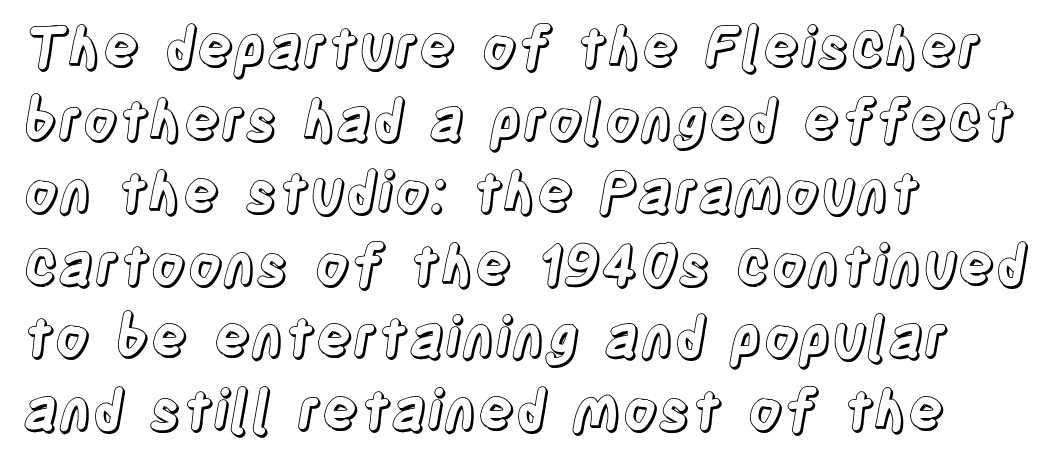
The image shows 55 px condensed type; set left-aligned, normal line spacing (1.32x), normal letter spacing, not underlined; a large x-height.
